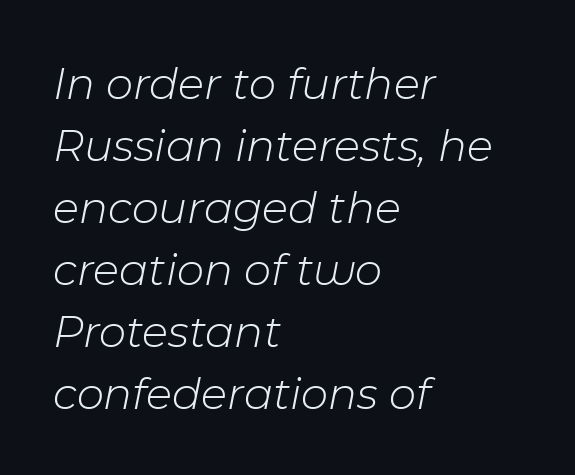
Q: Is the text bold? A: No.
Q: Is the text italic (slanted)? A: Yes, it leans right by about 11 degrees.
Q: Is the text underlined? A: No.
Q: How is the paragraph aligned? A: Left-aligned.
Q: Is the spacing between letters normal or unusually wide? A: Normal.
Q: Is the spacing between lines tight, normal or loose? A: Normal.
Q: Width (condensed, normal, or wide)? A: Normal.
Q: Stroke contrast? A: Low.
Q: x-height? A: Medium.
Q: Monospaced? A: No.
